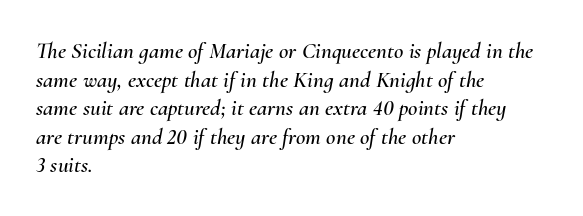
Q: Is the text italic (slanted)? A: Yes, it leans right by about 10 degrees.
Q: Is the text underlined? A: No.
Q: How is the paragraph aligned? A: Left-aligned.
Q: Is the spacing between letters normal or unusually wide? A: Normal.
